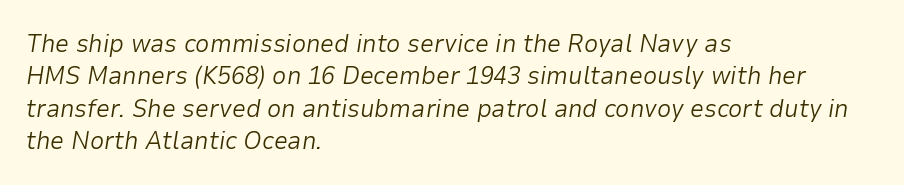
Q: Is the text bold? A: No.
Q: Is the text italic (slanted)? A: Yes, it leans right by about 9 degrees.
Q: Is the text underlined? A: No.
Q: How is the paragraph aligned? A: Left-aligned.
Q: Is the spacing between letters normal or unusually wide? A: Normal.
Q: Is the spacing between lines tight, normal or loose? A: Normal.
